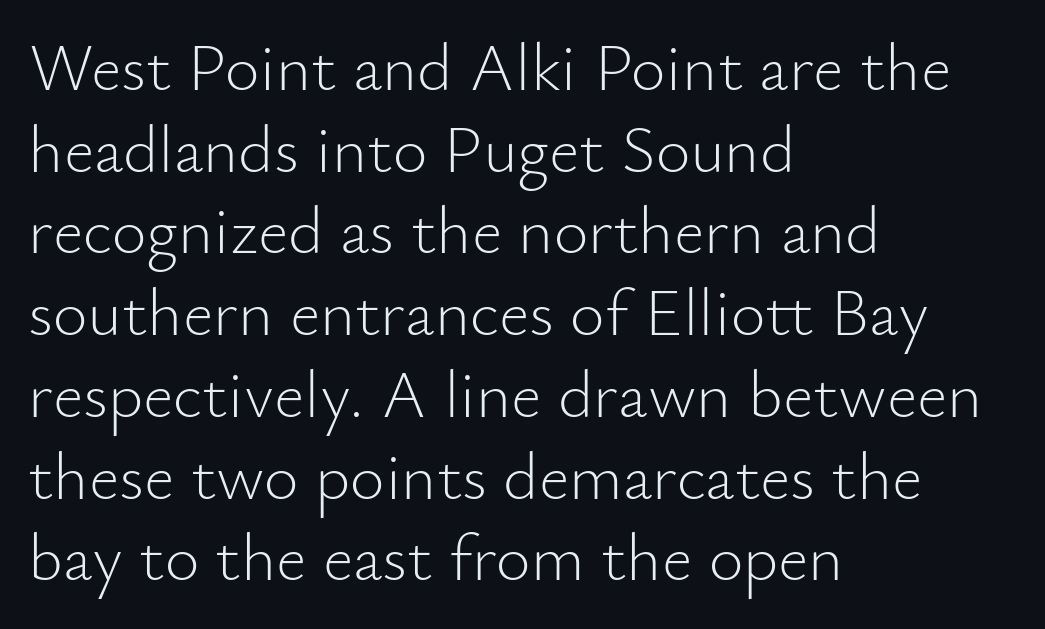
Q: Is the text bold? A: No.
Q: Is the text italic (slanted)? A: No, it is upright.
Q: Is the typeface a serif or a sans-serif typeface? A: Sans-serif.
Q: Is the text underlined? A: No.
Q: How is the paragraph aligned? A: Left-aligned.
Q: Is the spacing between letters normal or unusually wide? A: Normal.
Q: Width (condensed, normal, or wide)? A: Normal.
Q: Stroke contrast? A: Low.
Q: x-height? A: Small.
Q: Monospaced? A: No.
